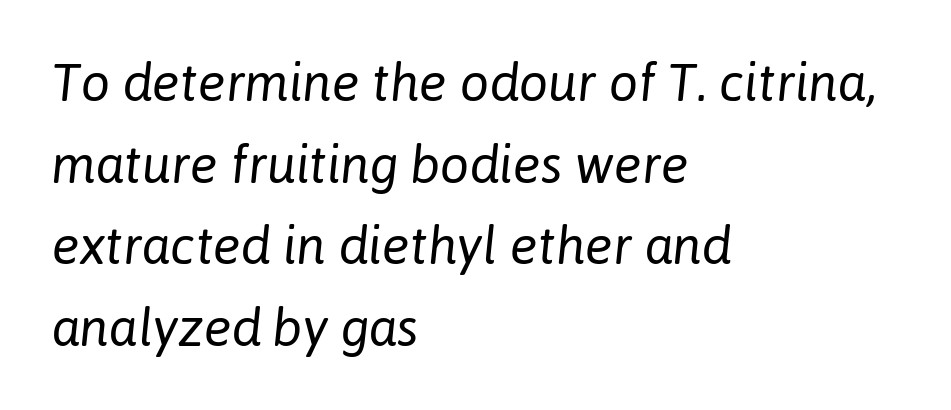
The image shows 52 px regular-weight type, italic (leaning right); set left-aligned, normal line spacing (1.57x), normal letter spacing, not underlined; low stroke contrast and a medium x-height.
